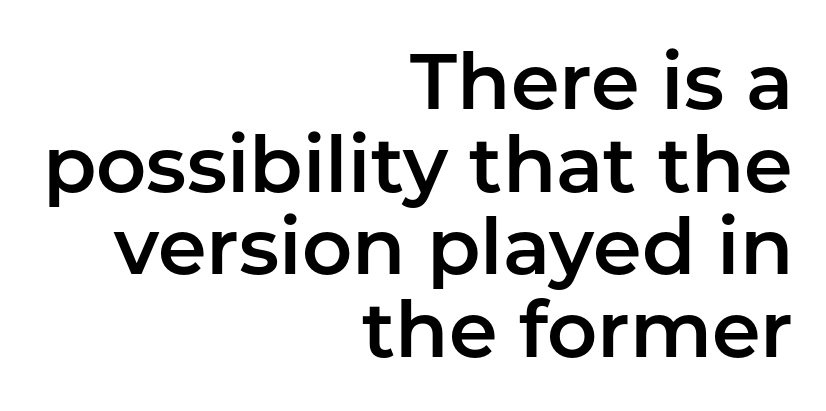
The image shows 78 px sans-serif type, upright; set right-aligned, tight line spacing (1.06x), normal letter spacing, not underlined; low stroke contrast and a medium x-height.
